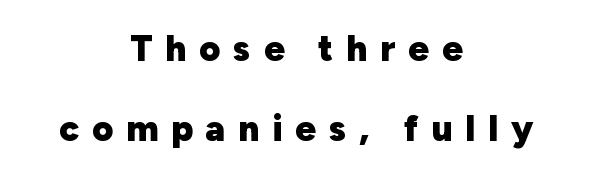
The image shows 36 px heavy sans-serif type, upright; set centered, loose line spacing (2.23x), unusually wide letter spacing (+0.36 em), not underlined; low stroke contrast and a medium x-height.
